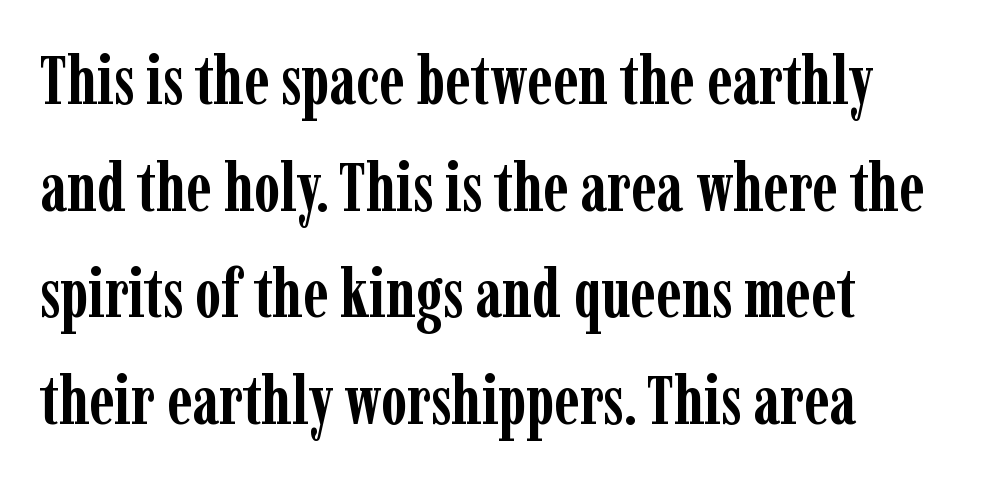
{"serif": "yes", "italic": "no", "bold": "yes", "weight": "semibold", "width": "condensed", "stroke_contrast": "low", "x_height": "medium", "monospaced": "no", "underline": "no", "line_spacing": "normal", "line_spacing_ratio": 1.59, "letter_spacing": "normal", "letter_spacing_em": 0.0, "glyph_px": 67}
